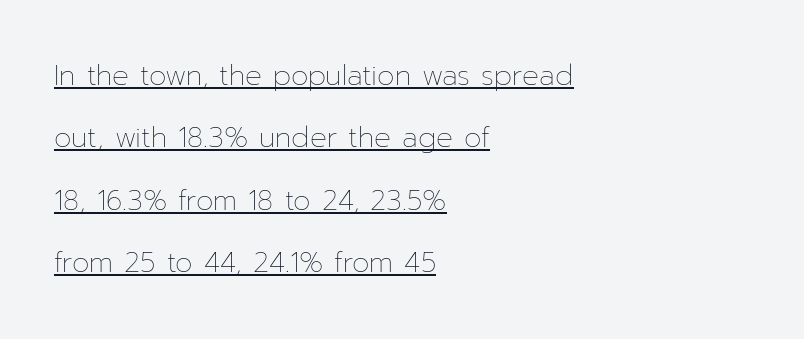
Q: Is the text bold? A: No.
Q: Is the text italic (slanted)? A: No, it is upright.
Q: Is the text underlined? A: Yes.
Q: How is the paragraph aligned? A: Left-aligned.
Q: Is the spacing between letters normal or unusually wide? A: Normal.
Q: Is the spacing between lines tight, normal or loose? A: Loose.
Q: Width (condensed, normal, or wide)? A: Normal.
Q: Stroke contrast? A: Low.
Q: x-height? A: Medium.
Q: Monospaced? A: No.
